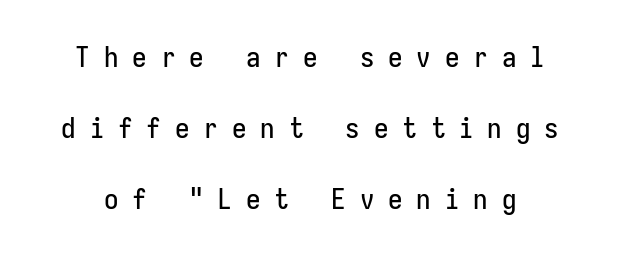
Honestly, there is no underline to notice here at all. Widely set lines give the paragraph a tall, airy silhouette. The rendering uses typewriter-style spacing with identical character cells. Is this a sans? Yes — the strokes have no serifs. Between one letter and the next there's a generous, obvious gap. This is the regular roman posture of the typeface.
